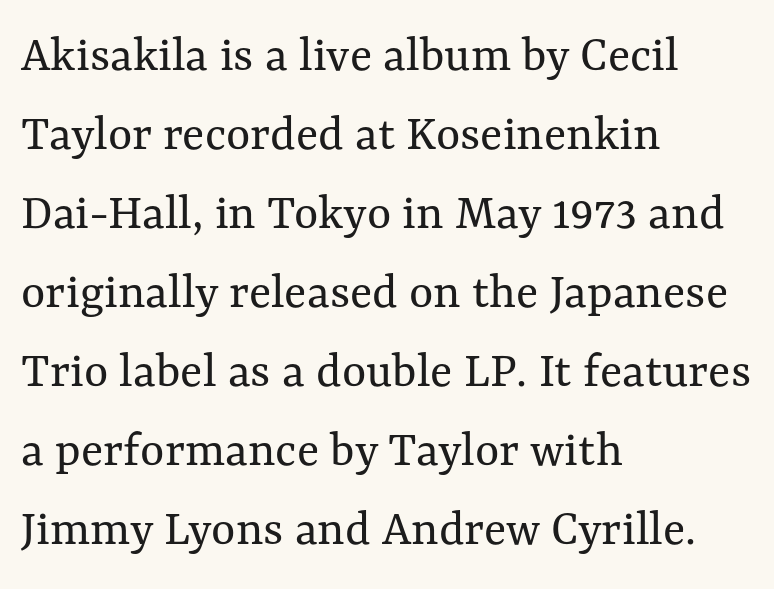
The image shows 52 px regular-weight type, upright; set left-aligned, normal line spacing (1.52x), normal letter spacing, not underlined; medium stroke contrast and a medium x-height.
